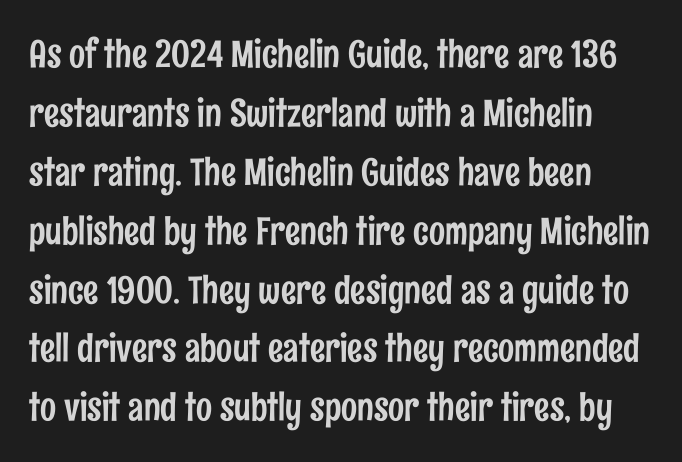
Q: Is the text italic (slanted)? A: No, it is upright.
Q: Is the typeface a serif or a sans-serif typeface? A: Sans-serif.
Q: Is the text underlined? A: No.
Q: Is the spacing between letters normal or unusually wide? A: Normal.
Q: Is the spacing between lines tight, normal or loose? A: Normal.
Q: Width (condensed, normal, or wide)? A: Condensed.
Q: Stroke contrast? A: Low.
Q: x-height? A: Medium.
Q: Monospaced? A: No.
